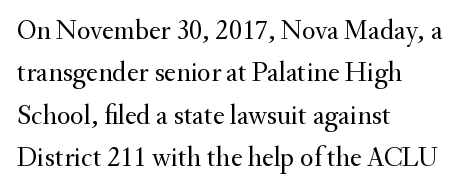
{"serif": "yes", "italic": "no", "bold": "no", "weight": "regular", "width": "normal", "stroke_contrast": "medium", "x_height": "small", "monospaced": "no", "underline": "no", "align": "left", "line_spacing": "normal", "line_spacing_ratio": 1.51, "letter_spacing": "normal", "letter_spacing_em": 0.0, "glyph_px": 28}
